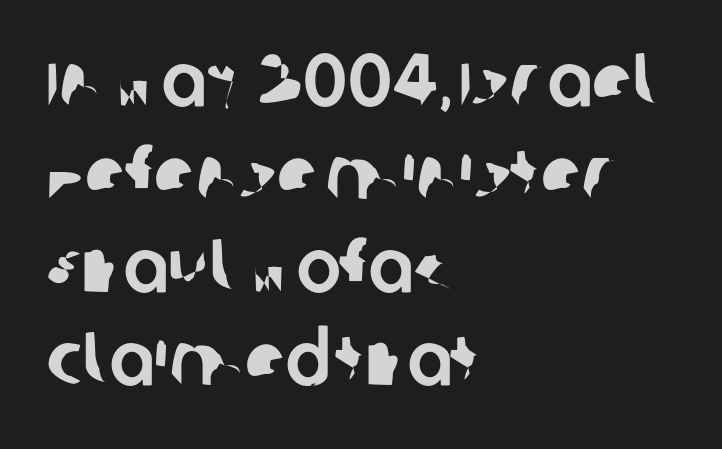
The image shows 75 px sans-serif type; set left-aligned, line spacing 1.24x, normal letter spacing, not underlined; low stroke contrast and a large x-height.
